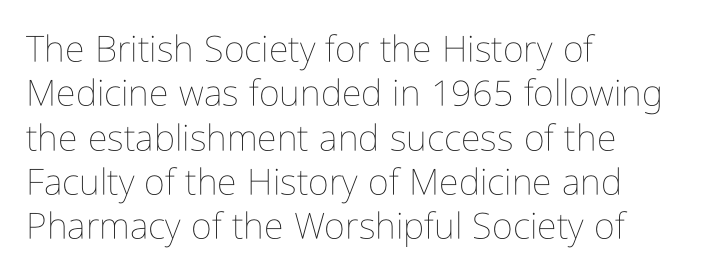
Designer's note — italics off, roman on. This reads as an unemphasized weight, regular at the heaviest. A clean baseline with only descenders dipping below it. Tracking value appears to be zero — textbook default spacing. Here the designer chose a conventional face with non-uniform glyph widths.
